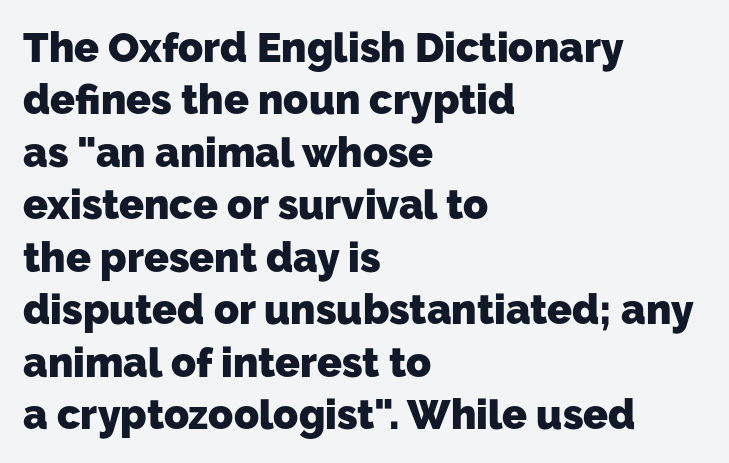
{"serif": "no", "bold": "yes", "weight": "heavy", "width": "normal", "stroke_contrast": "low", "x_height": "medium", "monospaced": "no", "underline": "no", "align": "left", "line_spacing": "normal", "line_spacing_ratio": 1.28, "letter_spacing": "normal", "letter_spacing_em": 0.0, "glyph_px": 41}
